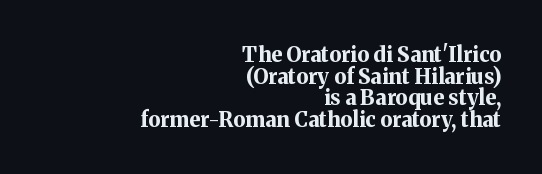
Horizontal bands of white between lines are thin slivers. A bare baseline throughout the passage. Quick note: not italic, upright. The letters are bold, with thick, heavy strokes. The letterforms sit shoulder to shoulder at normal distance.
